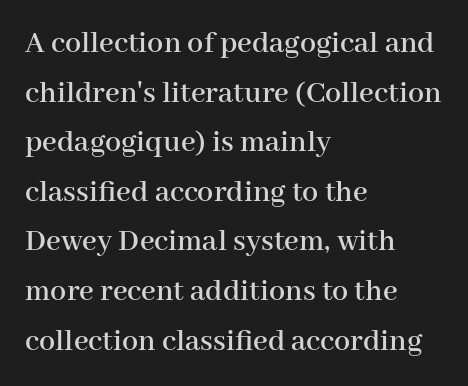
Unlike a clean sans, this face finishes its strokes with serifs. The letters stand upright; this is a roman face. The face used here is proportionally spaced, like ordinary book or web type. The glyphs are unaccompanied by any horizontal stroke below them.
